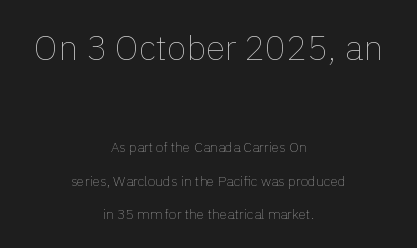
The image shows 35 px thin type, upright; set centered, loose line spacing (2.42x), normal letter spacing, not underlined; the first (top) block is 2.5x larger; a medium x-height.
